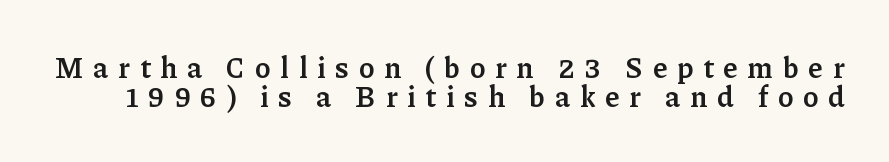
A typesetter would mark this as roman, not italic. Each letter's strokes conclude with small projecting serifs. The passage shown is typed in a proportional face where columns would drift. Characters follow at a spacing far wider than the type designer built in.
